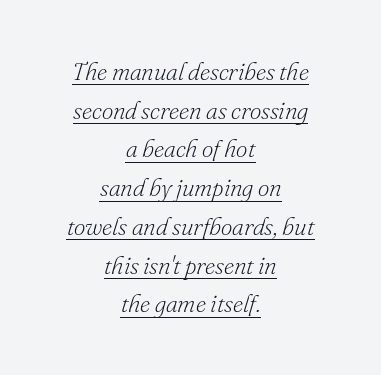
Q: Is the text bold? A: No.
Q: Is the text italic (slanted)? A: Yes, it leans right by about 16 degrees.
Q: Is the text underlined? A: Yes.
Q: How is the paragraph aligned? A: Centered.
Q: Is the spacing between letters normal or unusually wide? A: Normal.
Q: Is the spacing between lines tight, normal or loose? A: Normal.
